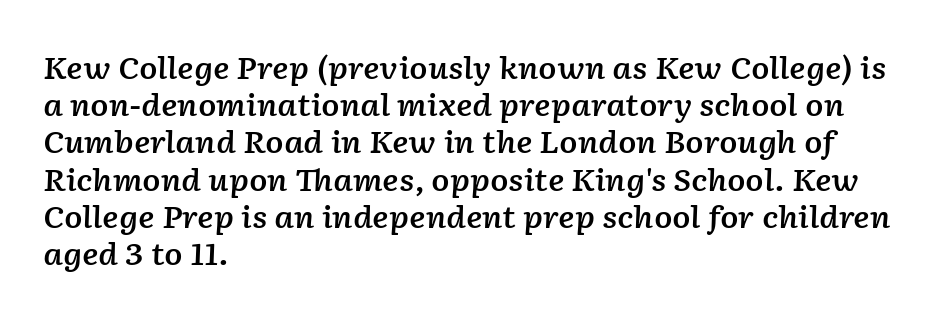
Yep, that's italic — everything's leaning. In terms of weight, the rendering is demibold, just under bold. Clear beneath every line of the passage. Which margin do the lines hug? The left one — the right edge is uneven. Inter-character spacing is left at the font's built-in metrics.
